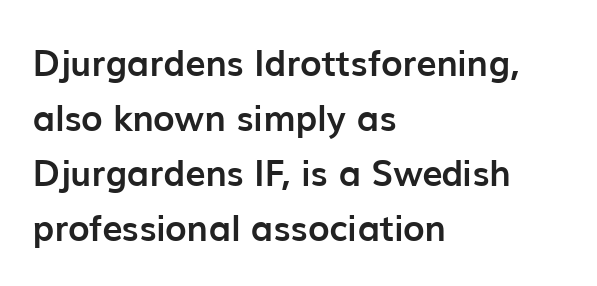
{"serif": "no", "italic": "no", "bold": "yes", "weight": "semibold", "width": "normal", "stroke_contrast": "low", "x_height": "medium", "monospaced": "no", "underline": "no", "align": "left", "line_spacing": "normal", "line_spacing_ratio": 1.53, "letter_spacing": "normal", "letter_spacing_em": 0.0, "glyph_px": 36}
